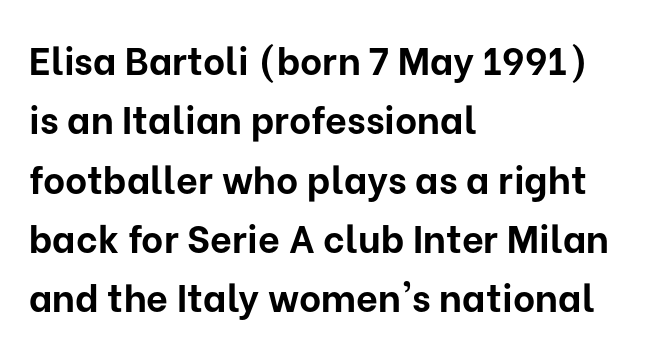
Q: Is the text bold? A: Yes.
Q: Is the text italic (slanted)? A: No, it is upright.
Q: Is the typeface a serif or a sans-serif typeface? A: Sans-serif.
Q: Is the text underlined? A: No.
Q: How is the paragraph aligned? A: Left-aligned.
Q: Is the spacing between letters normal or unusually wide? A: Normal.
Q: Is the spacing between lines tight, normal or loose? A: Normal.
Q: Width (condensed, normal, or wide)? A: Normal.
Q: Stroke contrast? A: Low.
Q: x-height? A: Medium.
Q: Monospaced? A: No.
